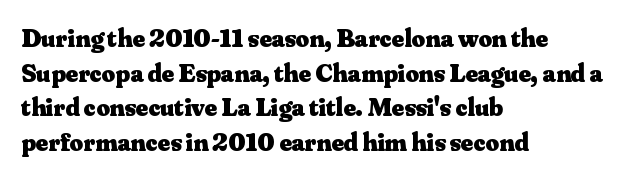
The image shows 26 px bold type, upright; set left-aligned, normal line spacing (1.33x), normal letter spacing, not underlined.
